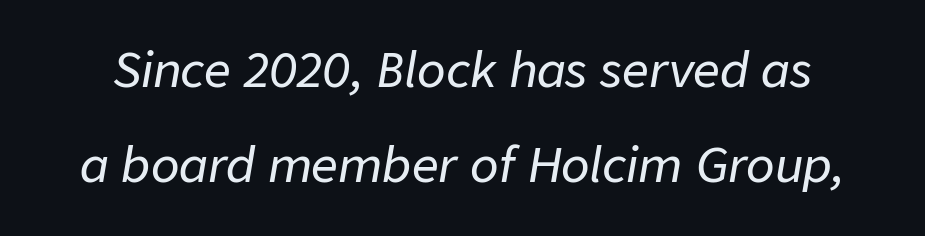
The face used here is proportionally spaced, like ordinary book or web type. Line spacing here is loose. The glyphs are unaccompanied by any horizontal stroke below them. The axis of the letterforms is tilted away from vertical. The letterforms sit shoulder to shoulder at normal distance.
